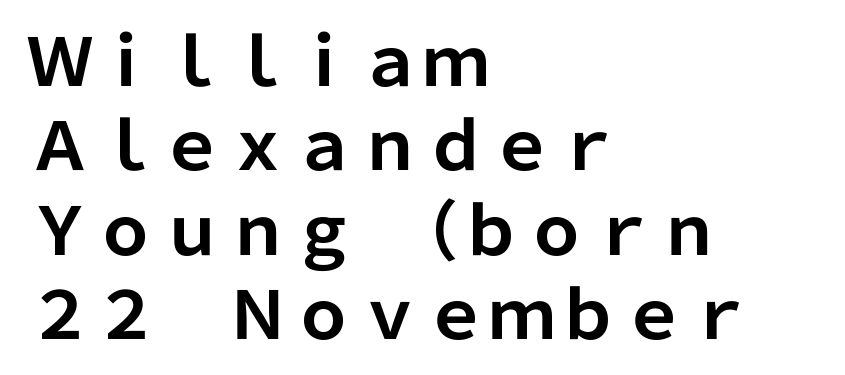
Typographically, this falls in the sans-serif category. The letters stand straight up with perfectly vertical stems. Only glyphs here, with clear space below each row. Each word holds together tightly as a unit, with standard inter-letter gaps.
